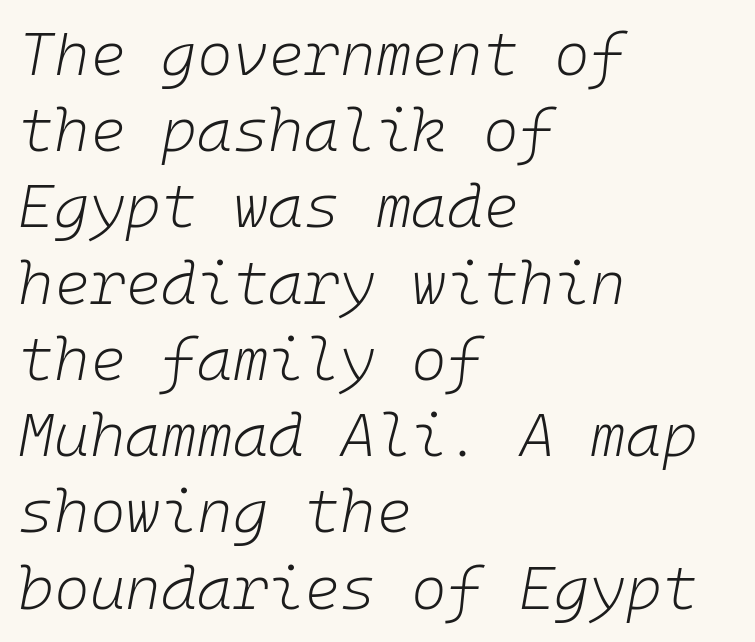
The typesetter chose a ragged-right arrangement here. The face used here is rendered with its standard letterfit. Every character here occupies the same horizontal width, giving the sample a typewriter-like rhythm. Looking at the ascenders, they clearly lean. Baseline-to-baseline distance is the conventional proportion of letter height. Check the space under the baseline: it is left empty.
